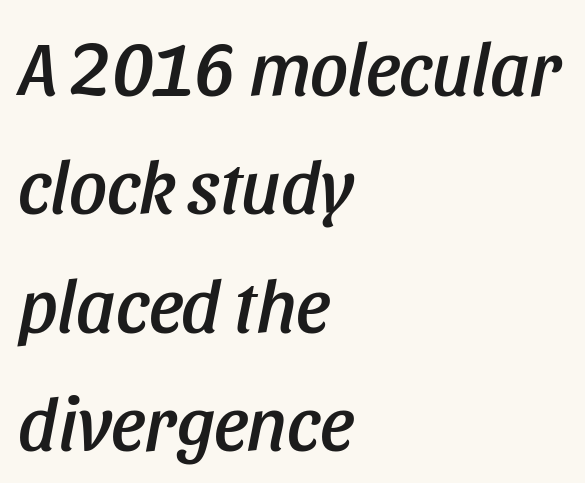
Q: Is the text italic (slanted)? A: Yes, it leans right by about 11 degrees.
Q: Is the text underlined? A: No.
Q: How is the paragraph aligned? A: Left-aligned.
Q: Is the spacing between letters normal or unusually wide? A: Normal.
Q: Is the spacing between lines tight, normal or loose? A: Normal.
Q: Width (condensed, normal, or wide)? A: Condensed.
Q: Stroke contrast? A: Low.
Q: x-height? A: Large.
Q: Monospaced? A: No.
